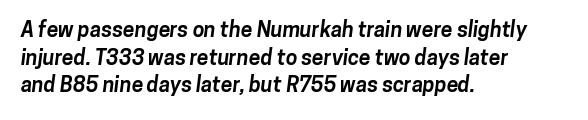
Notice how the passage keeps a crisp vertical edge on the left only. The space between consecutive lines is moderate. Pretty heavy lettering here — definitely bold. Spacing between characters is what you'd get straight out of the box. Beneath every word, the page is bare.
